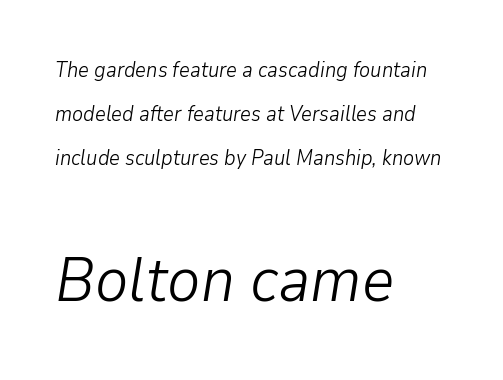
The image shows 63 px light type, italic (leaning right); set left-aligned, loose line spacing (2.09x), normal letter spacing, not underlined; the second (bottom) block is 3.0x larger; low stroke contrast and a medium x-height.
